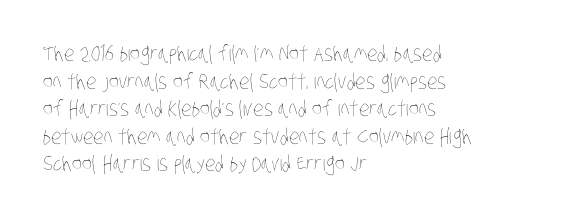
The image shows 21 px text type; set left-aligned, normal line spacing (1.31x), normal letter spacing, not underlined.
